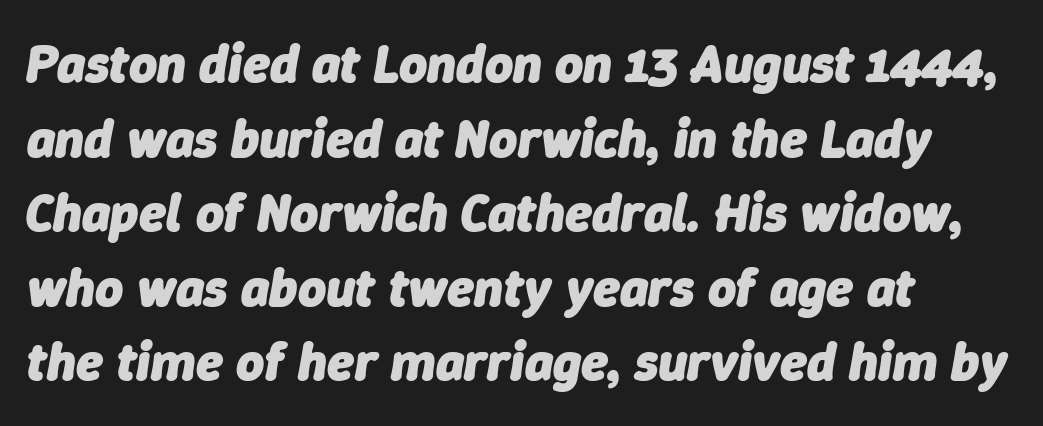
{"italic": "yes", "lean": "right", "slant_degrees": 9, "bold": "yes", "weight": "heavy", "width": "normal", "stroke_contrast": "low", "x_height": "medium", "monospaced": "no", "underline": "no", "align": "left", "line_spacing": "normal", "line_spacing_ratio": 1.38, "letter_spacing": "normal", "letter_spacing_em": 0.0, "glyph_px": 54}
